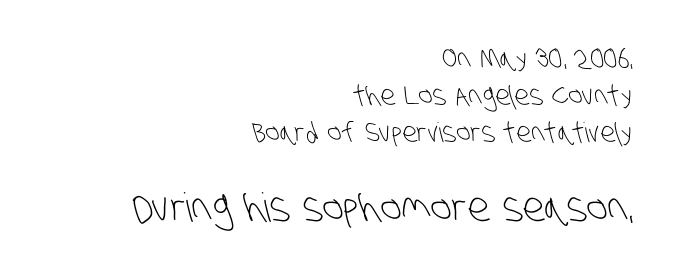
{"serif": "no", "bold": "no", "weight": "light", "width": "condensed", "stroke_contrast": "low", "x_height": "large", "monospaced": "no", "underline": "no", "align": "right", "line_spacing": "normal", "line_spacing_ratio": 1.37, "letter_spacing": "normal", "letter_spacing_em": 0.0, "larger_block": "second", "size_ratio": 1.48, "glyph_px": 40}
